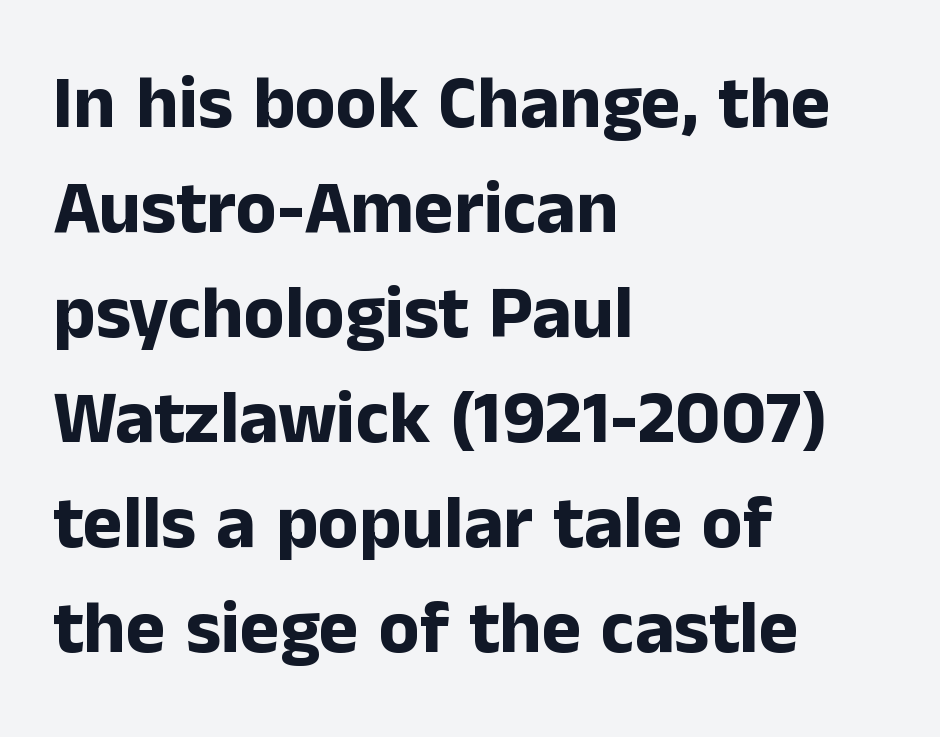
Q: Is the text bold? A: Yes.
Q: Is the text italic (slanted)? A: No, it is upright.
Q: Is the typeface a serif or a sans-serif typeface? A: Sans-serif.
Q: Is the text underlined? A: No.
Q: How is the paragraph aligned? A: Left-aligned.
Q: Is the spacing between letters normal or unusually wide? A: Normal.
Q: Is the spacing between lines tight, normal or loose? A: Normal.
Q: Width (condensed, normal, or wide)? A: Normal.
Q: Stroke contrast? A: Low.
Q: x-height? A: Medium.
Q: Monospaced? A: No.
